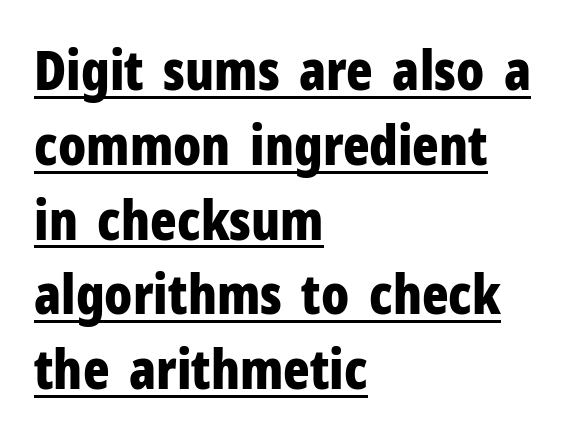
The image shows 55 px bold, condensed sans-serif type, upright; set left-aligned, normal line spacing (1.36x), normal letter spacing, underlined; low stroke contrast and a medium x-height.
